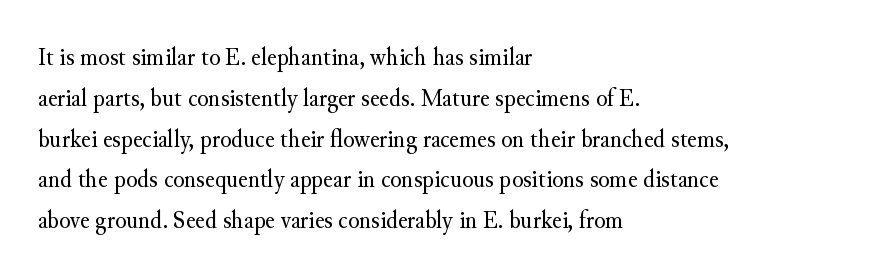
Q: Is the text bold? A: No.
Q: Is the text italic (slanted)? A: No, it is upright.
Q: Is the text underlined? A: No.
Q: How is the paragraph aligned? A: Left-aligned.
Q: Is the spacing between letters normal or unusually wide? A: Normal.
Q: Is the spacing between lines tight, normal or loose? A: Normal.
